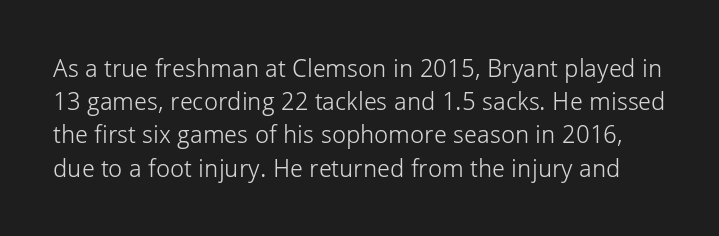
The letters sit at their default tracking, neither squeezed nor spread. Only glyphs here, with clear space below each row. The lettering holds an erect, upright posture throughout. Heaviness? Minimal to ordinary, like unemphasized prose.
